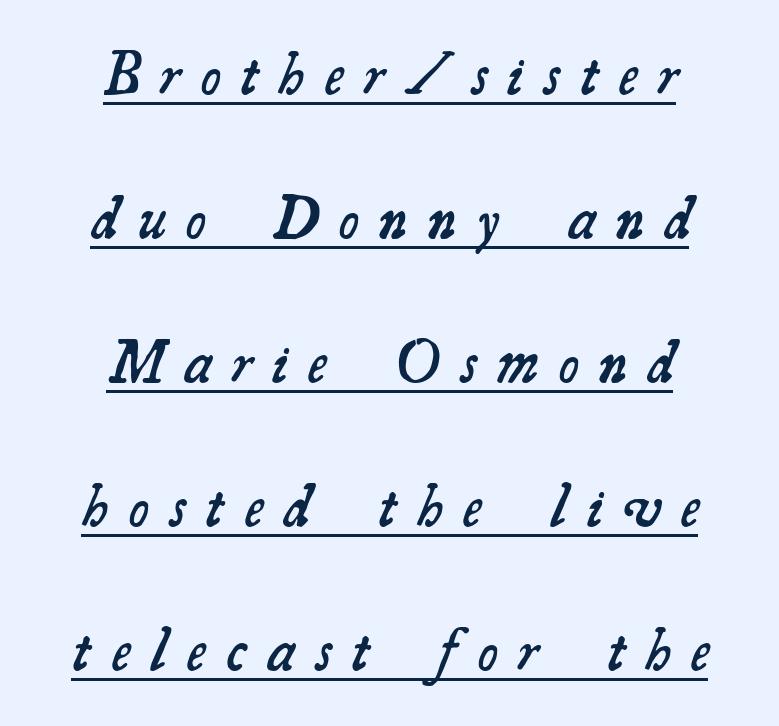
{"serif": "yes", "bold": "semi", "weight": "semibold", "width": "normal", "stroke_contrast": "medium", "x_height": "small", "monospaced": "no", "underline": "yes", "align": "center", "line_spacing": "loose", "line_spacing_ratio": 2.4, "letter_spacing": "wide", "letter_spacing_em": 0.35, "glyph_px": 60}
